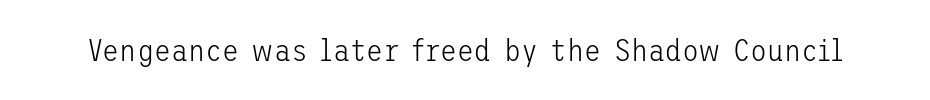
The image shows 31 px light sans-serif type, upright; set normal letter spacing, not underlined; low stroke contrast and a medium x-height.
